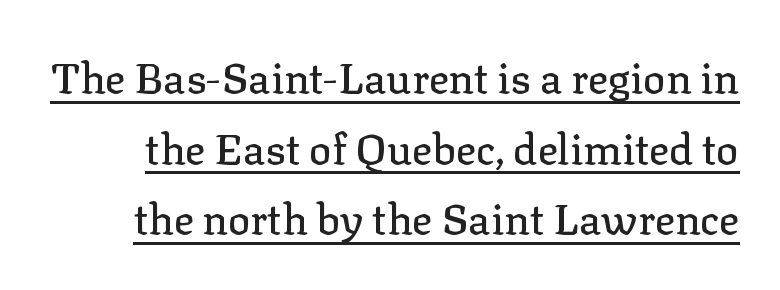
Q: Is the text italic (slanted)? A: No, it is upright.
Q: Is the typeface a serif or a sans-serif typeface? A: Serif.
Q: Is the text underlined? A: Yes.
Q: Is the spacing between letters normal or unusually wide? A: Normal.
Q: Is the spacing between lines tight, normal or loose? A: Normal.
Q: Width (condensed, normal, or wide)? A: Normal.
Q: Stroke contrast? A: Low.
Q: x-height? A: Medium.
Q: Monospaced? A: No.
